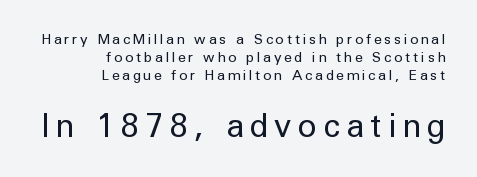
Q: Is the text bold? A: No.
Q: Is the text italic (slanted)? A: No, it is upright.
Q: Is the typeface a serif or a sans-serif typeface? A: Sans-serif.
Q: Is the text underlined? A: No.
Q: How is the paragraph aligned? A: Right-aligned.
Q: Is the spacing between letters normal or unusually wide? A: Unusually wide.
Q: Is the spacing between lines tight, normal or loose? A: Normal.
Q: Which block of text is set in a larger size, the first (top) or the second (bottom)? A: The second (bottom) one.
Q: Width (condensed, normal, or wide)? A: Normal.
Q: Stroke contrast? A: Low.
Q: x-height? A: Medium.
Q: Monospaced? A: No.
